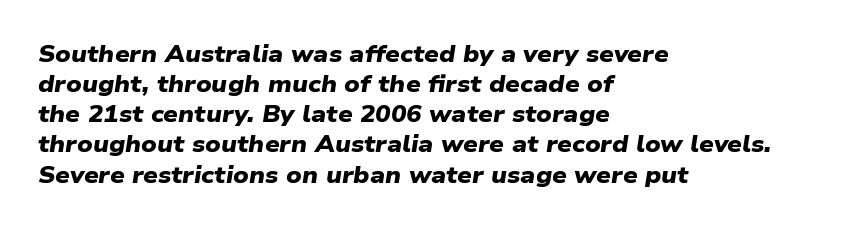
Q: Is the text bold? A: Yes.
Q: Is the text underlined? A: No.
Q: How is the paragraph aligned? A: Left-aligned.
Q: Is the spacing between letters normal or unusually wide? A: Normal.
Q: Is the spacing between lines tight, normal or loose? A: Normal.
